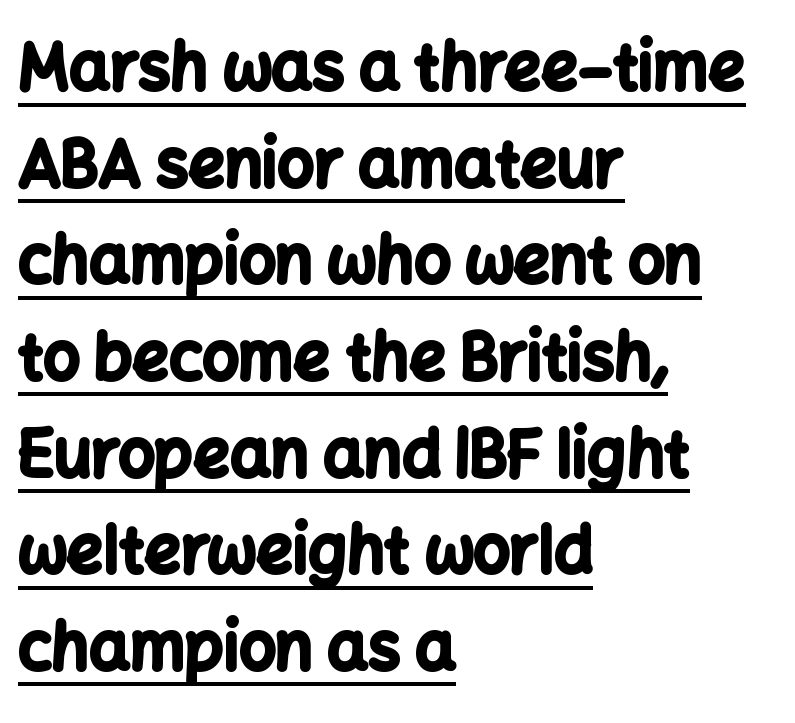
Designer's note — italics off, roman on. The rendering anchors every line to the left-hand side. These characters rest on top of a visible drawn line. In terms of letterform style, serifs are entirely absent.
